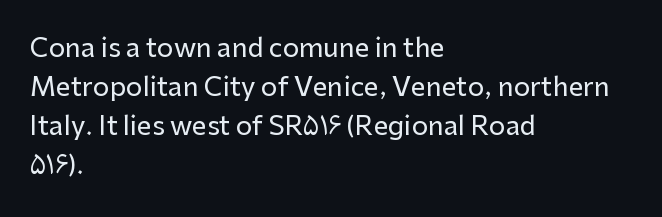
The compositor pushed each line to the left boundary. Every stem runs plumb, perpendicular to the baseline. This sample keeps an unexceptional amount of space between lines. Here the glyphs are tracked normally, forming tight word shapes. Descender tails drop into unmarked territory.
